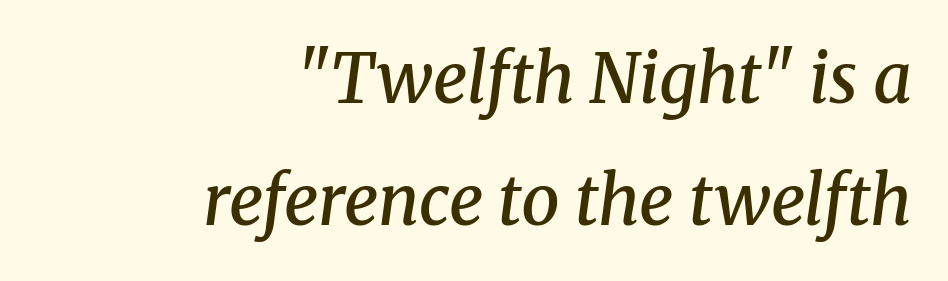
The image shows 68 px semibold serif type, italic (leaning right); set right-aligned, line spacing 1.8x, normal letter spacing, not underlined; medium stroke contrast and a medium x-height.
